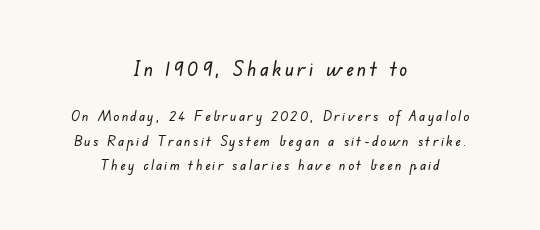
Q: Is the text underlined? A: No.
Q: How is the paragraph aligned? A: Centered.
Q: Which block of text is set in a larger size, the first (top) or the second (bottom)? A: The first (top) one.
